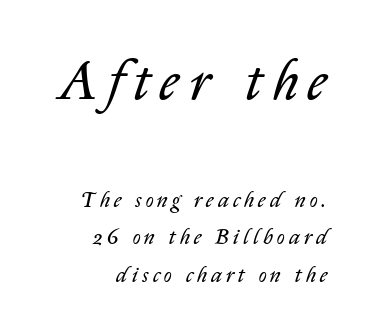
{"italic": "yes", "lean": "right", "slant_degrees": 14, "bold": "no", "weight": "regular", "width": "normal", "stroke_contrast": "low", "x_height": "medium", "monospaced": "no", "underline": "no", "align": "right", "line_spacing_ratio": 1.71, "larger_block": "first", "size_ratio": 2.55, "glyph_px": 56}
